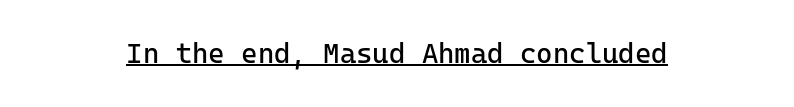
Q: Is the text bold? A: No.
Q: Is the text italic (slanted)? A: No, it is upright.
Q: Is the typeface a serif or a sans-serif typeface? A: Sans-serif.
Q: Is the text underlined? A: Yes.
Q: Is the spacing between letters normal or unusually wide? A: Normal.
Q: Width (condensed, normal, or wide)? A: Normal.
Q: Stroke contrast? A: Low.
Q: x-height? A: Medium.
Q: Monospaced? A: Yes.
